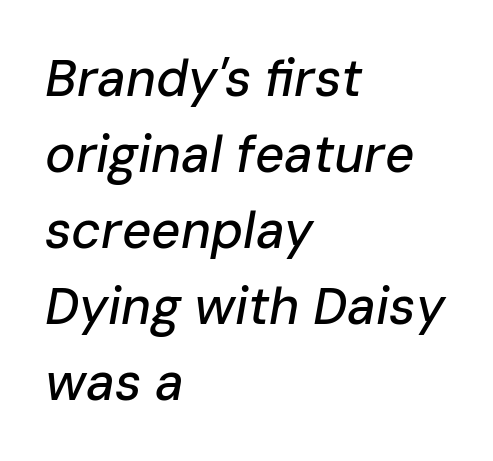
This rendering leaves character spacing at its baseline value. The face used here is proportionally spaced, like ordinary book or web type. Compared with a centered layout, this one pins lines to the left instead. Check the space under the baseline: it is left empty. How would I describe the line gaps? Plain and ordinary.
